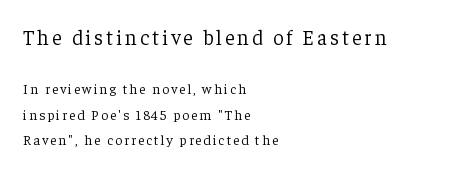
The face used here appears at its bigger size in the upper chunk. Unlike italic type, these characters show no tilt at all. Has an underline been added? It has not. Alignment: flush left.
